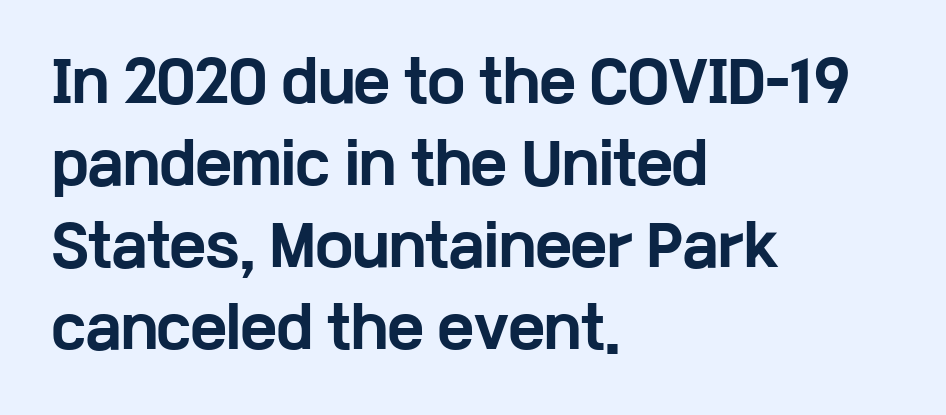
Line starts are locked; line ends wander. Rows of type keep a routine distance in the vertical direction. These lines carry a lot of weight — the face is fully bold. You could call the tracking neutral — neither tight nor loose. Each letter keeps its own natural width here, so spacing adapts to shape. The passage shown is not underscored anywhere.
